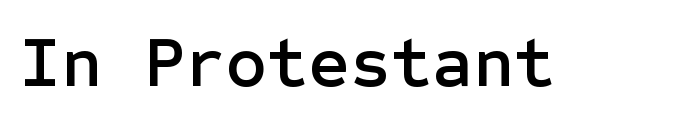
{"serif": "no", "italic": "no", "width": "normal", "stroke_contrast": "low", "x_height": "medium", "underline": "no", "letter_spacing": "normal", "letter_spacing_em": 0.0, "glyph_px": 71}
